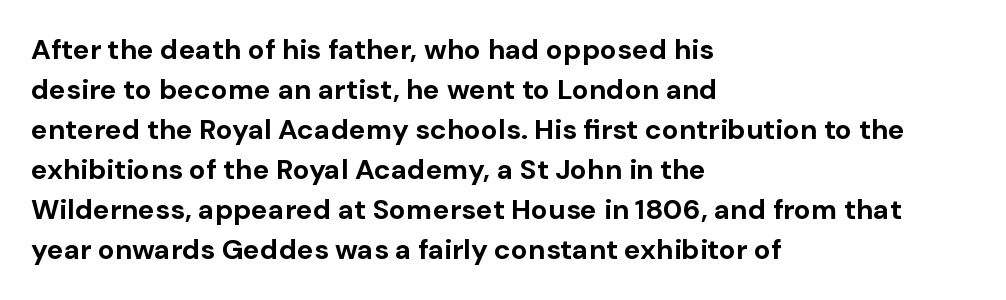
The image shows 28 px bold sans-serif type, upright; set left-aligned, normal line spacing (1.43x), normal letter spacing, not underlined; low stroke contrast and a medium x-height.
